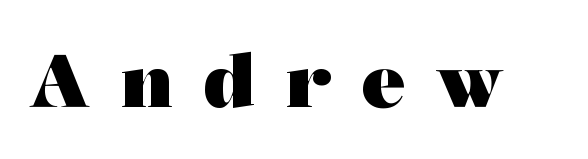
{"serif": "yes", "italic": "no", "bold": "yes", "weight": "heavy", "width": "wide", "stroke_contrast": "medium", "x_height": "medium", "monospaced": "no", "underline": "no", "letter_spacing": "wide", "letter_spacing_em": 0.42, "glyph_px": 74}
